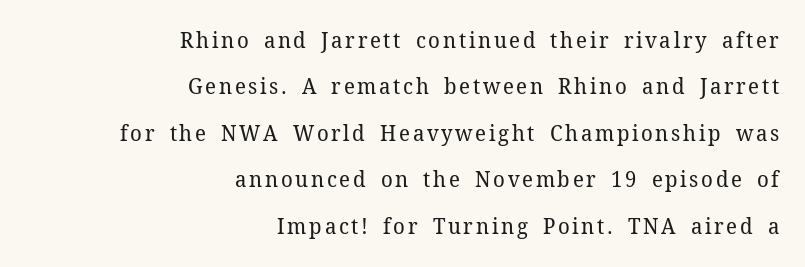
{"italic": "no", "bold": "no", "underline": "no", "align": "right", "line_spacing": "loose", "line_spacing_ratio": 2.11, "glyph_px": 22}
